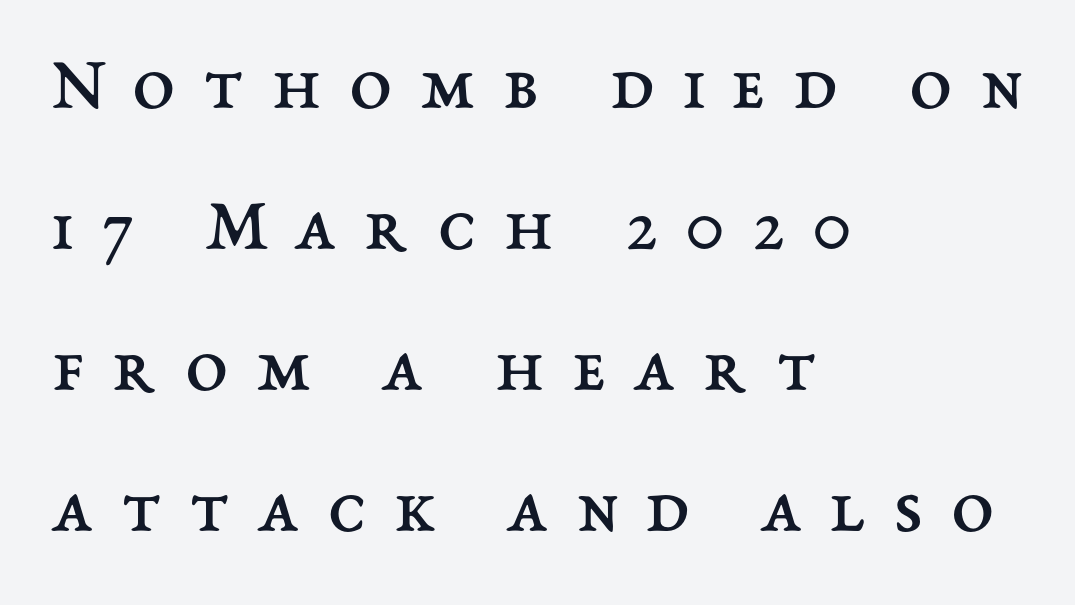
Q: Is the text bold? A: No.
Q: Is the text italic (slanted)? A: No, it is upright.
Q: Is the text underlined? A: No.
Q: How is the paragraph aligned? A: Left-aligned.
Q: Is the spacing between letters normal or unusually wide? A: Unusually wide.
Q: Width (condensed, normal, or wide)? A: Normal.
Q: Stroke contrast? A: Medium.
Q: x-height? A: Medium.
Q: Monospaced? A: No.
